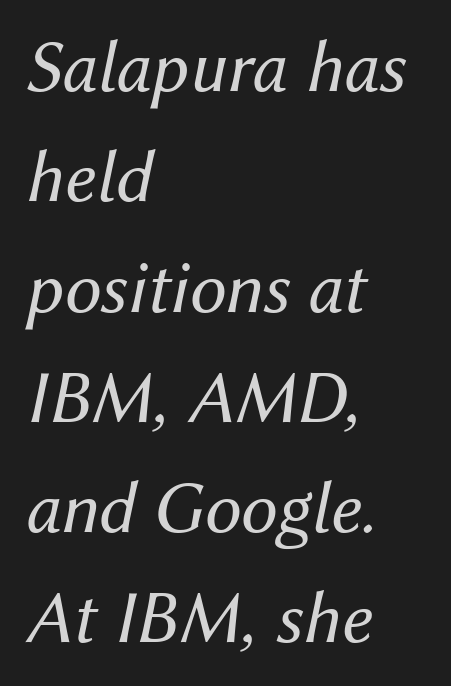
{"italic": "yes", "lean": "right", "slant_degrees": 12, "bold": "no", "weight": "regular", "width": "normal", "stroke_contrast": "medium", "x_height": "medium", "monospaced": "no", "underline": "no", "align": "left", "line_spacing": "normal", "line_spacing_ratio": 1.49, "letter_spacing": "normal", "letter_spacing_em": 0.0, "glyph_px": 74}
